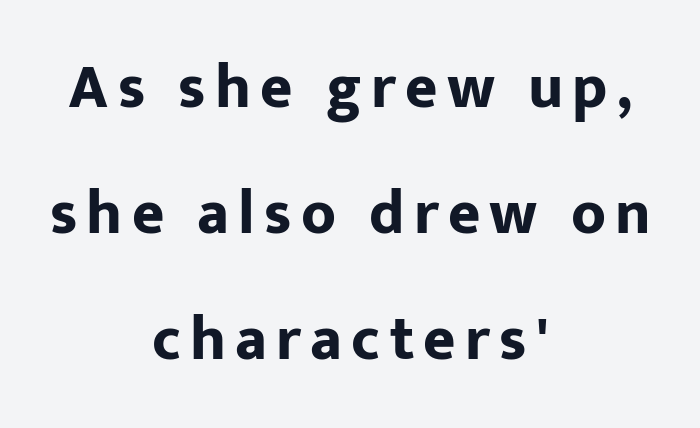
{"serif": "no", "italic": "no", "bold": "yes", "weight": "bold", "width": "normal", "stroke_contrast": "low", "x_height": "medium", "monospaced": "no", "underline": "no", "align": "center", "line_spacing": "loose", "line_spacing_ratio": 2.03, "glyph_px": 62}
